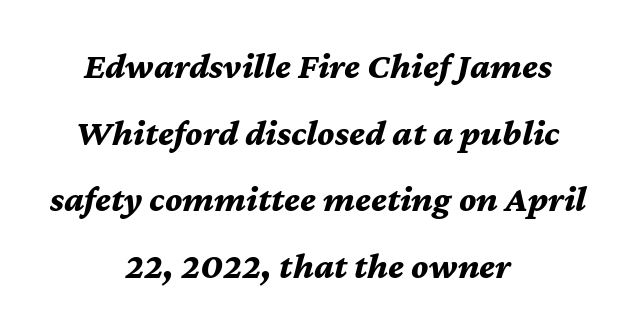
The foot of each line stays bare and open. Every character sits at an angle, as italics do. Think of a printed novel: that variable character pitch is what you see here. These lines are centered, leaving both edges ragged. Compared with an ordinary text face, these strokes are far heavier — a full bold. Nothing unusual about the tracking: characters are spaced as the font intends.
